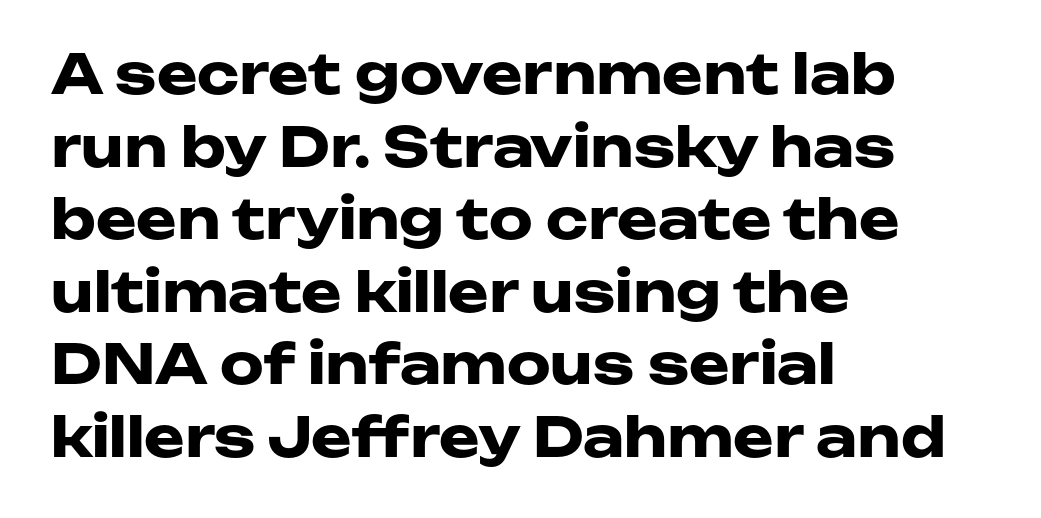
Does the weight exceed regular? Yes, all the way to bold. Unlike a traditional serif, this face leaves its strokes unadorned. If you drew a ruler down the left edge, every line would touch it. These lines were composed using upright roman letters.
